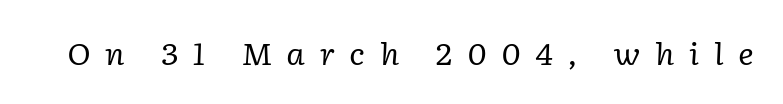
Tracking here is generous; glyphs stand well apart from one another. Stroke mass is kept to a normal reading level or below. This rendering features lettering with no underline. Proportional: the letters do not fall into vertical columns. Observe the lean: these are italic letterforms.
